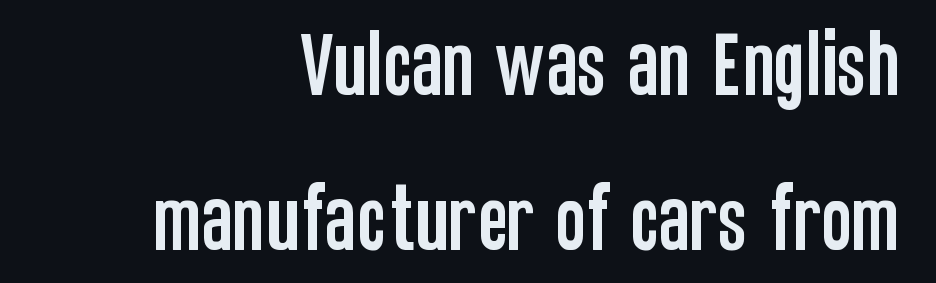
Q: Is the text italic (slanted)? A: No, it is upright.
Q: Is the typeface a serif or a sans-serif typeface? A: Sans-serif.
Q: Is the text underlined? A: No.
Q: How is the paragraph aligned? A: Right-aligned.
Q: Is the spacing between letters normal or unusually wide? A: Normal.
Q: Is the spacing between lines tight, normal or loose? A: Loose.
Q: Width (condensed, normal, or wide)? A: Condensed.
Q: Stroke contrast? A: Low.
Q: x-height? A: Large.
Q: Monospaced? A: No.
